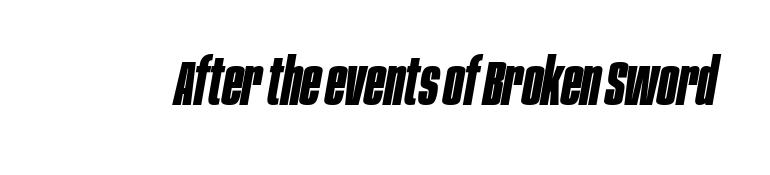
{"italic": "yes", "lean": "right", "slant_degrees": 10, "bold": "yes", "weight": "bold", "width": "condensed", "stroke_contrast": "low", "x_height": "large", "monospaced": "no", "underline": "no", "letter_spacing": "normal", "letter_spacing_em": 0.0, "glyph_px": 64}
